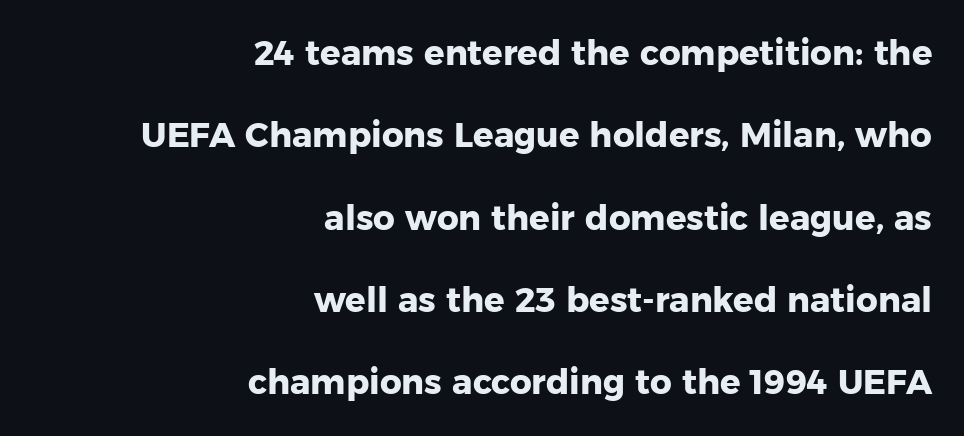
Is this a fixed-width face? No — the glyphs have proportional, varying widths. Where is the straight margin? On the right. Examine the stroke ends and you'll find no serifs. You could call the tracking neutral — neither tight nor loose. What's the leading like? Stretched, with rows far apart.
